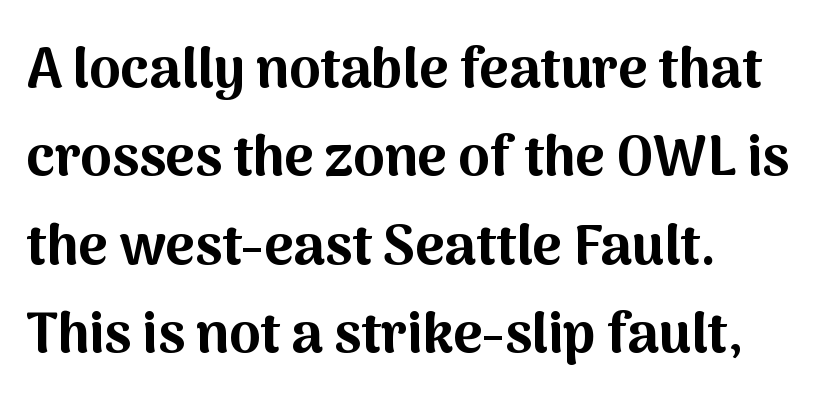
Q: Is the text bold? A: Yes.
Q: Is the text italic (slanted)? A: No, it is upright.
Q: Is the typeface a serif or a sans-serif typeface? A: Sans-serif.
Q: Is the text underlined? A: No.
Q: How is the paragraph aligned? A: Left-aligned.
Q: Is the spacing between letters normal or unusually wide? A: Normal.
Q: Is the spacing between lines tight, normal or loose? A: Normal.
Q: Width (condensed, normal, or wide)? A: Normal.
Q: Stroke contrast? A: Medium.
Q: x-height? A: Medium.
Q: Monospaced? A: No.
